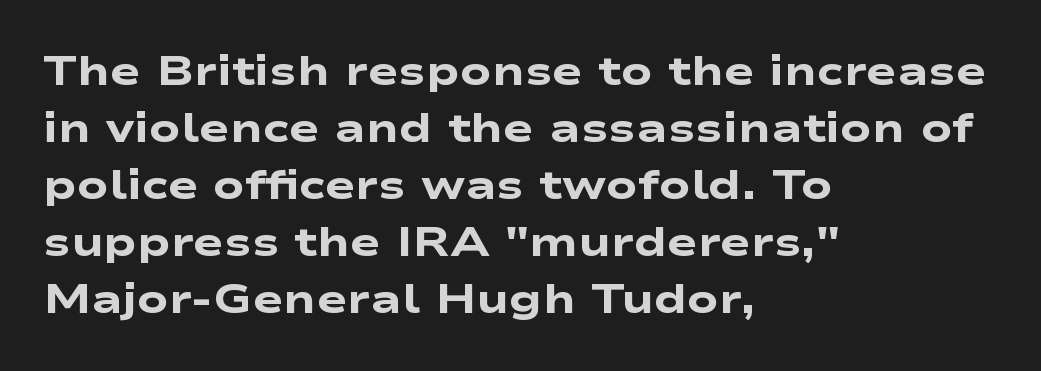
The image shows 41 px heavy, wide sans-serif type; set left-aligned, normal line spacing (1.39x), normal letter spacing, not underlined; low stroke contrast and a medium x-height.
